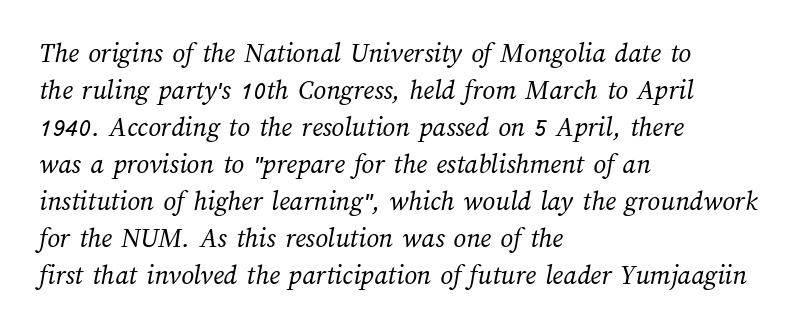
{"bold": "no", "weight": "regular", "width": "normal", "stroke_contrast": "medium", "x_height": "medium", "monospaced": "no", "underline": "no", "align": "left", "line_spacing": "normal", "line_spacing_ratio": 1.32, "letter_spacing": "normal", "letter_spacing_em": 0.0, "glyph_px": 28}
